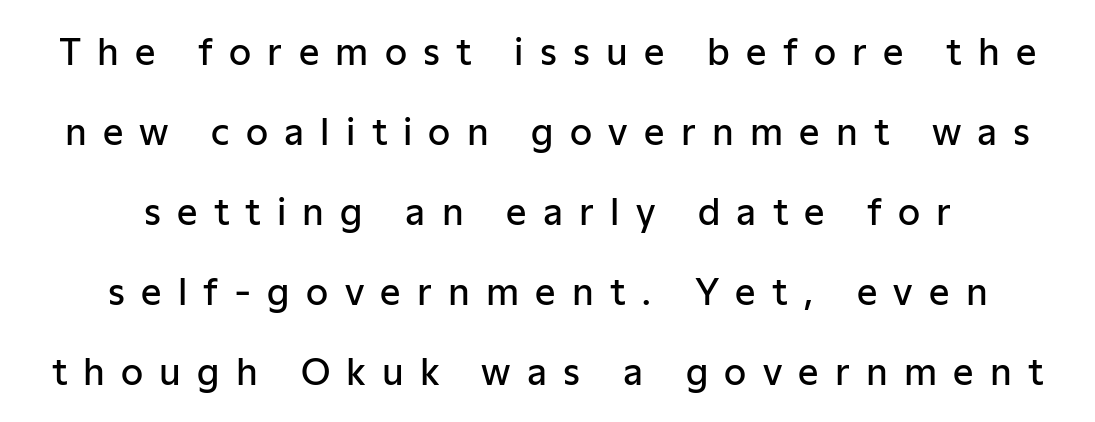
Q: Is the text bold? A: Semi-bold.
Q: Is the text italic (slanted)? A: No, it is upright.
Q: Is the typeface a serif or a sans-serif typeface? A: Sans-serif.
Q: Is the text underlined? A: No.
Q: How is the paragraph aligned? A: Centered.
Q: Is the spacing between letters normal or unusually wide? A: Unusually wide.
Q: Is the spacing between lines tight, normal or loose? A: Loose.
Q: Width (condensed, normal, or wide)? A: Normal.
Q: Stroke contrast? A: Low.
Q: x-height? A: Medium.
Q: Monospaced? A: No.
